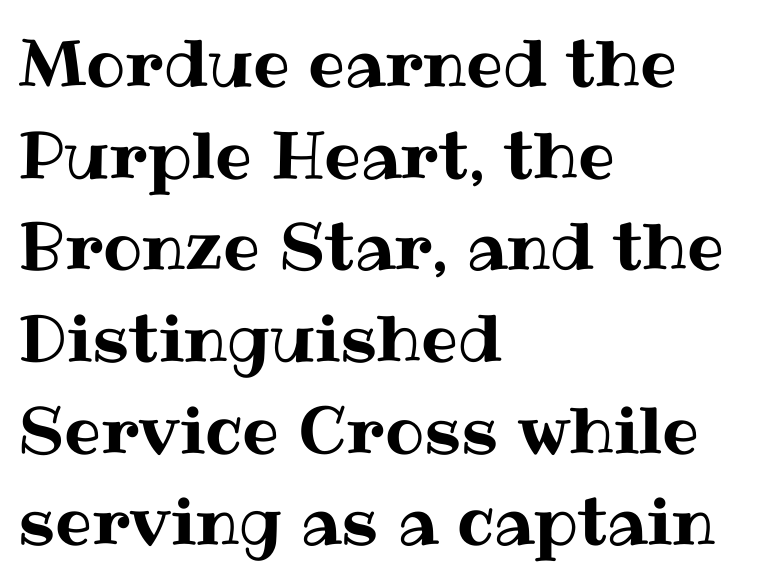
Lines of text with bare space underneath. Leading: standard. The gaps between neighbouring characters are ordinary and unremarkable. The type sits square on the baseline with zero lean.
